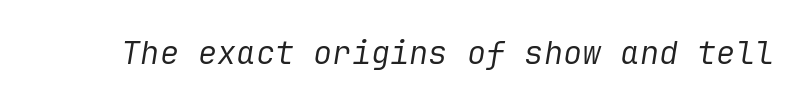
Q: Is the text bold? A: No.
Q: Is the text italic (slanted)? A: Yes, it leans right by about 9 degrees.
Q: Is the text underlined? A: No.
Q: Is the spacing between letters normal or unusually wide? A: Normal.
Q: Width (condensed, normal, or wide)? A: Normal.
Q: Stroke contrast? A: Low.
Q: x-height? A: Medium.
